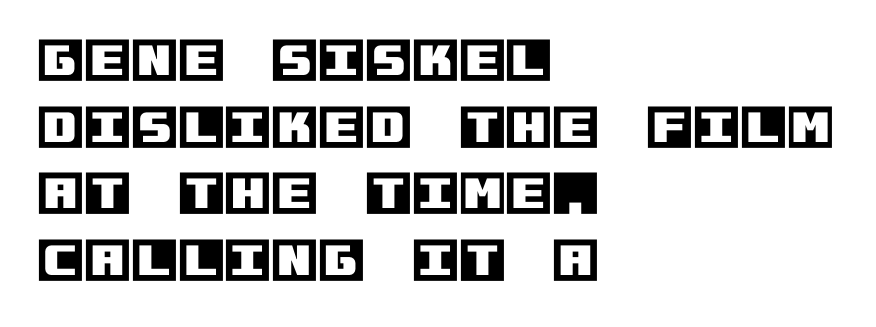
Caption: multi-line text, flush left, ragged right. Standard letterfit; no display-style spreading of the glyphs. The axis of the letterforms is exactly vertical. No word sits above an underline. Interline gaps are of average width in this sample.
